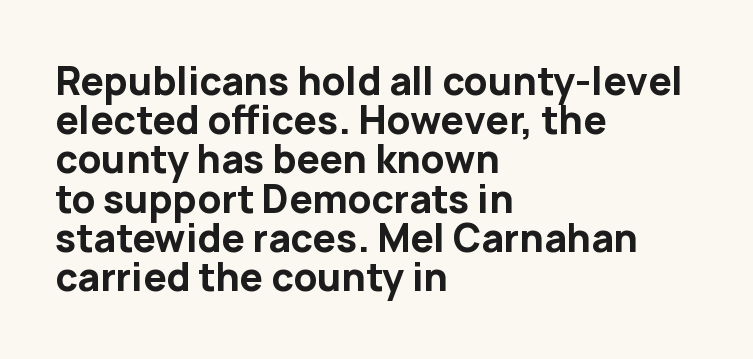
The image shows 37 px bold sans-serif type, upright; set left-aligned, tight line spacing (1.06x), normal letter spacing, not underlined; low stroke contrast and a medium x-height.
